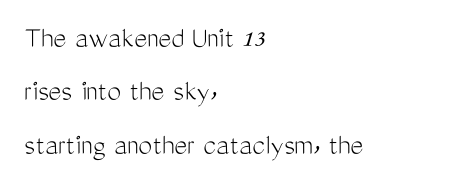
Font category for this specimen: sans-serif. Is the block centered? No — it sits flush against the left margin. These lines are rendered in a variable-pitch font. A light-to-regular cut is what we see here. How are the letters spaced? Ordinarily, with no added tracking. Beneath every word, the page is bare.
